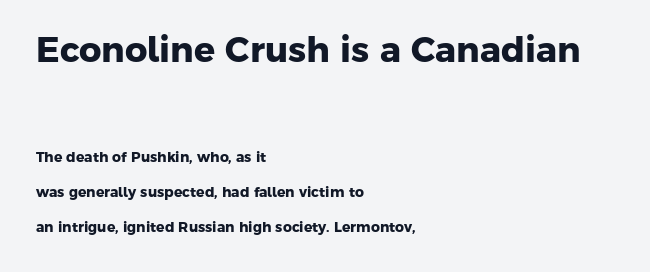
What kind of face is this? One without serifs — a sans. Descenders hang freely into open space. What's the leading like? Stretched, with rows far apart. There is no visible air inserted between adjacent glyphs.
